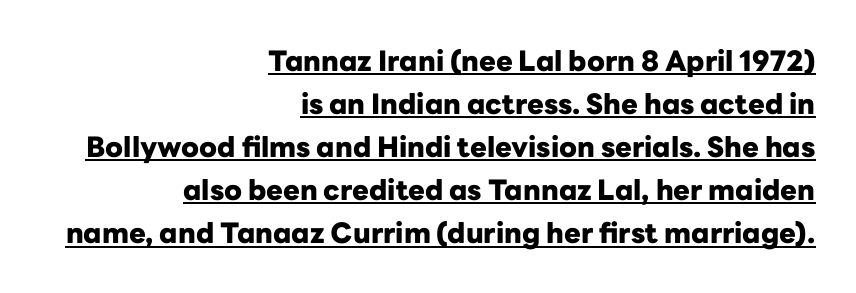
Q: Is the text bold? A: Yes.
Q: Is the text italic (slanted)? A: No, it is upright.
Q: Is the typeface a serif or a sans-serif typeface? A: Sans-serif.
Q: Is the text underlined? A: Yes.
Q: How is the paragraph aligned? A: Right-aligned.
Q: Is the spacing between letters normal or unusually wide? A: Normal.
Q: Is the spacing between lines tight, normal or loose? A: Normal.
Q: Width (condensed, normal, or wide)? A: Normal.
Q: Stroke contrast? A: Low.
Q: x-height? A: Medium.
Q: Monospaced? A: No.
